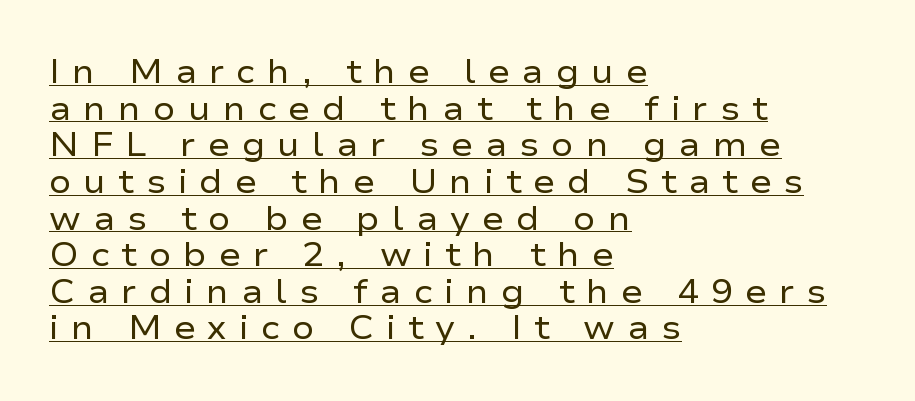
The image shows 33 px regular-weight, wide sans-serif type, upright; set left-aligned, tight line spacing (1.11x), unusually wide letter spacing (+0.36 em), underlined; low stroke contrast and a medium x-height.
